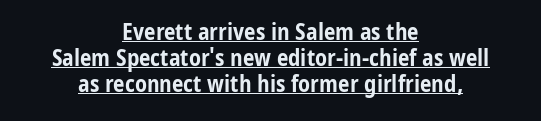
The image shows 23 px bold type, upright; set centered, tight line spacing (1.13x), normal letter spacing, underlined.
